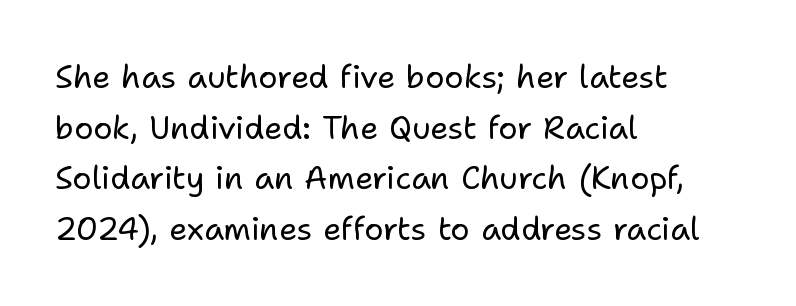
{"serif": "no", "italic": "no", "bold": "no", "weight": "regular", "width": "normal", "stroke_contrast": "low", "x_height": "medium", "monospaced": "no", "underline": "no", "align": "left", "line_spacing": "normal", "line_spacing_ratio": 1.58, "letter_spacing": "normal", "letter_spacing_em": 0.0, "glyph_px": 32}
